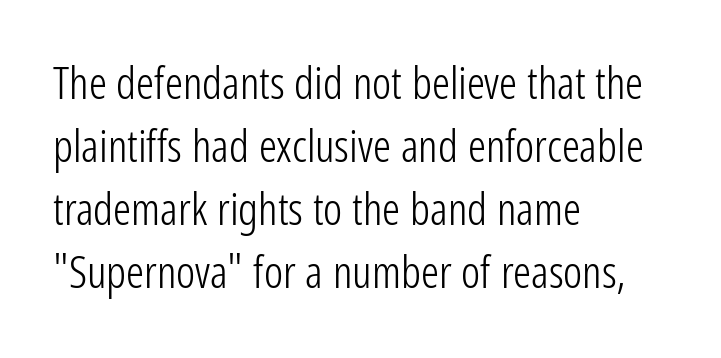
These glyphs show unthickened strokes, regular width or finer. Varying glyph widths throughout — classic text-font behaviour. The letters carry no serifs — their stems end cleanly without finishing strokes. Descender tails drop into unmarked territory. This sample uses plain, unmodified letter spacing. Notice how the passage keeps a crisp vertical edge on the left only.
